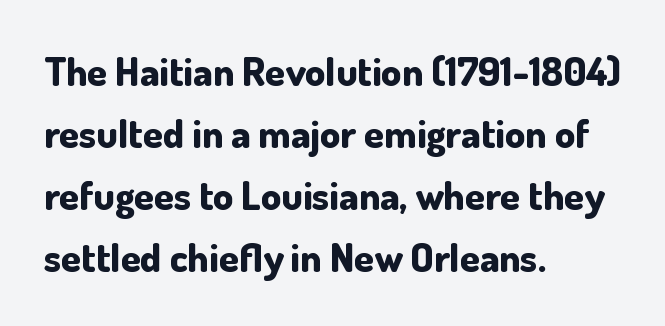
The image shows 40 px bold sans-serif type, upright; set left-aligned, normal line spacing (1.55x), normal letter spacing, not underlined; low stroke contrast and a small x-height.
